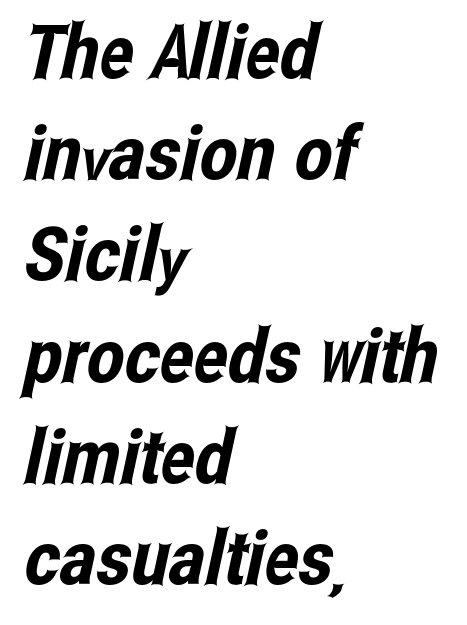
Q: Is the typeface a serif or a sans-serif typeface? A: Sans-serif.
Q: Is the text underlined? A: No.
Q: How is the paragraph aligned? A: Left-aligned.
Q: Is the spacing between letters normal or unusually wide? A: Normal.
Q: Is the spacing between lines tight, normal or loose? A: Normal.
Q: Width (condensed, normal, or wide)? A: Condensed.
Q: Stroke contrast? A: Low.
Q: x-height? A: Medium.
Q: Monospaced? A: No.
